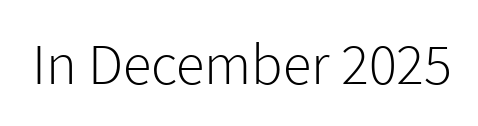
Q: Is the text bold? A: No.
Q: Is the text italic (slanted)? A: No, it is upright.
Q: Is the typeface a serif or a sans-serif typeface? A: Sans-serif.
Q: Is the text underlined? A: No.
Q: Is the spacing between letters normal or unusually wide? A: Normal.
Q: Width (condensed, normal, or wide)? A: Normal.
Q: Stroke contrast? A: Low.
Q: x-height? A: Medium.
Q: Monospaced? A: No.
